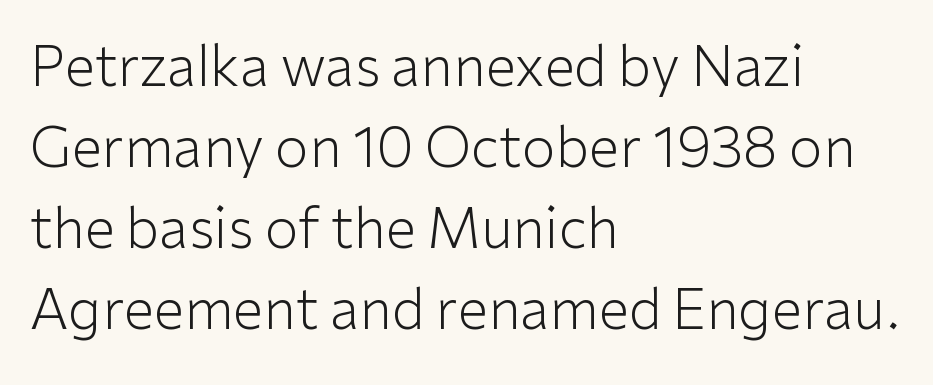
Q: Is the text bold? A: No.
Q: Is the text italic (slanted)? A: No, it is upright.
Q: Is the typeface a serif or a sans-serif typeface? A: Sans-serif.
Q: Is the text underlined? A: No.
Q: How is the paragraph aligned? A: Left-aligned.
Q: Is the spacing between letters normal or unusually wide? A: Normal.
Q: Is the spacing between lines tight, normal or loose? A: Normal.
Q: Width (condensed, normal, or wide)? A: Normal.
Q: Stroke contrast? A: Low.
Q: x-height? A: Medium.
Q: Monospaced? A: No.
